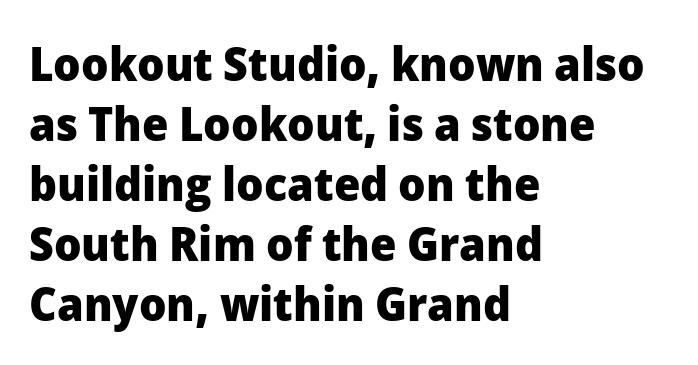
The image shows 48 px heavy sans-serif type, upright; set left-aligned, normal line spacing (1.25x), normal letter spacing, not underlined; low stroke contrast and a medium x-height.
